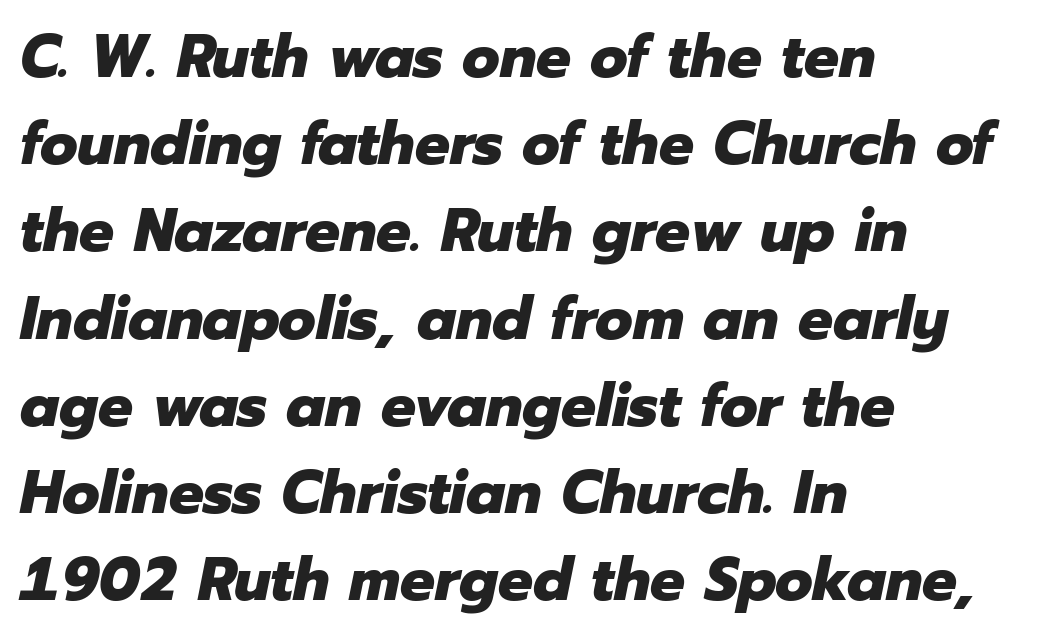
Q: Is the text bold? A: Yes.
Q: Is the text italic (slanted)? A: Yes, it leans right by about 12 degrees.
Q: Is the text underlined? A: No.
Q: How is the paragraph aligned? A: Left-aligned.
Q: Is the spacing between letters normal or unusually wide? A: Normal.
Q: Is the spacing between lines tight, normal or loose? A: Normal.
Q: Width (condensed, normal, or wide)? A: Normal.
Q: Stroke contrast? A: Low.
Q: x-height? A: Medium.
Q: Monospaced? A: No.
